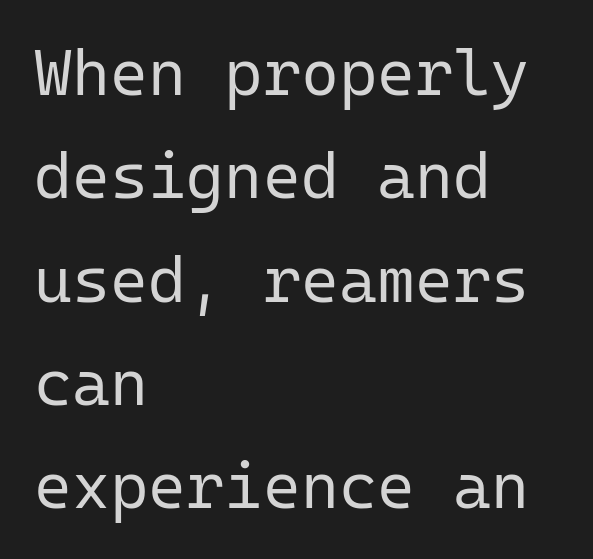
Q: Is the text bold? A: No.
Q: Is the text italic (slanted)? A: No, it is upright.
Q: Is the typeface a serif or a sans-serif typeface? A: Sans-serif.
Q: Is the text underlined? A: No.
Q: How is the paragraph aligned? A: Left-aligned.
Q: Is the spacing between letters normal or unusually wide? A: Normal.
Q: Is the spacing between lines tight, normal or loose? A: Normal.
Q: Width (condensed, normal, or wide)? A: Normal.
Q: Stroke contrast? A: Low.
Q: x-height? A: Medium.
Q: Monospaced? A: Yes.
